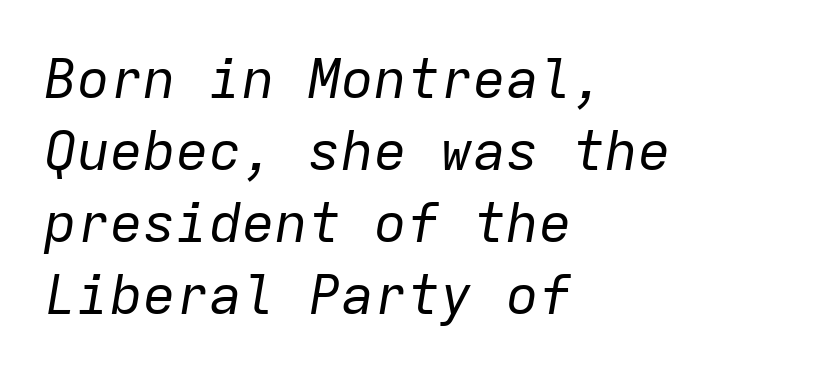
{"italic": "yes", "lean": "right", "slant_degrees": 9, "bold": "no", "weight": "regular", "width": "normal", "stroke_contrast": "low", "x_height": "medium", "monospaced": "yes", "underline": "no", "align": "left", "line_spacing": "normal", "line_spacing_ratio": 1.31, "letter_spacing": "normal", "letter_spacing_em": 0.0, "glyph_px": 55}
